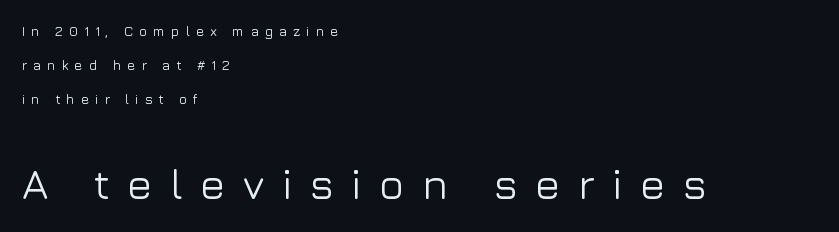
The image shows 42 px sans-serif type, upright; set left-aligned, loose line spacing (2.44x), unusually wide letter spacing (+0.41 em), not underlined; the second (bottom) block is 3.0x larger; low stroke contrast and a medium x-height.
